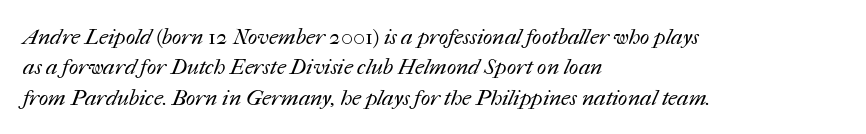
{"bold": "no", "underline": "no", "align": "left", "line_spacing": "normal", "line_spacing_ratio": 1.38, "letter_spacing": "normal", "letter_spacing_em": 0.0, "glyph_px": 22}
